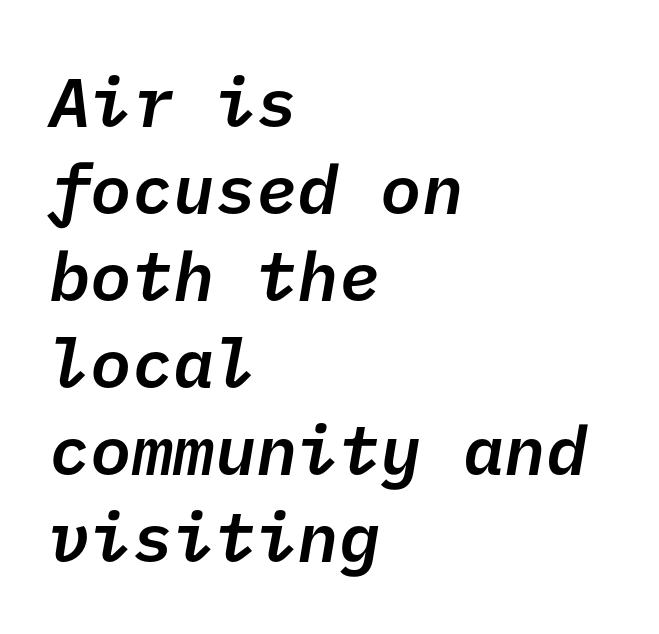
The image shows 69 px semibold sans-serif type; set left-aligned, normal line spacing (1.26x), normal letter spacing, not underlined; low stroke contrast and a medium x-height.
